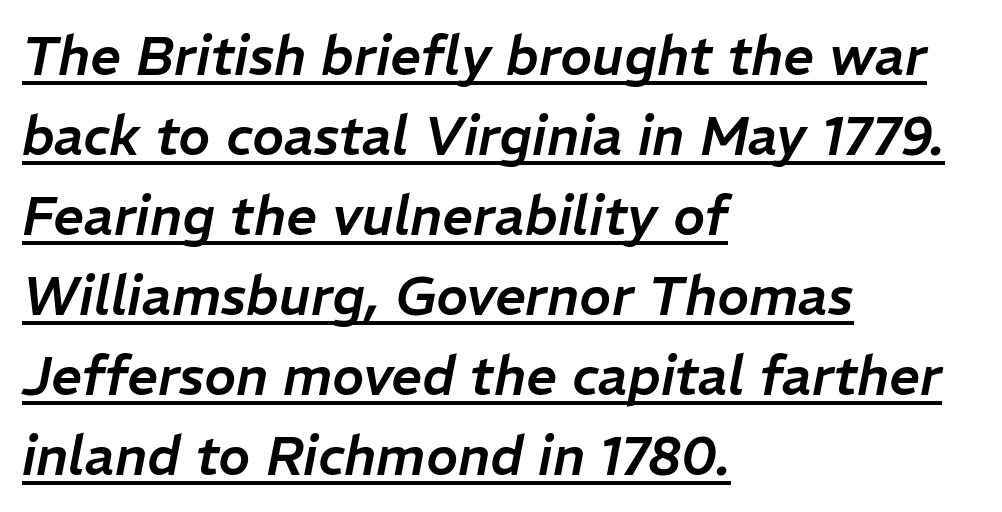
The image shows 54 px text type, italic (leaning right); set left-aligned, normal line spacing (1.48x), normal letter spacing, underlined; low stroke contrast and a medium x-height.
